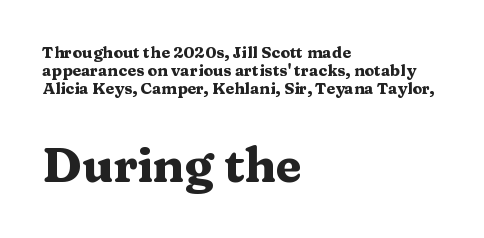
The image shows 48 px heavy, wide serif type, upright; set left-aligned, tight line spacing (1.14x), normal letter spacing, not underlined; the second (bottom) block is 3.0x larger; medium stroke contrast and a medium x-height.
